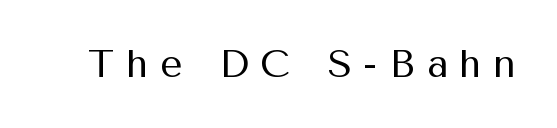
{"serif": "no", "italic": "no", "bold": "no", "weight": "regular", "width": "normal", "stroke_contrast": "medium", "x_height": "medium", "monospaced": "no", "underline": "no", "letter_spacing": "wide", "letter_spacing_em": 0.3, "glyph_px": 39}
